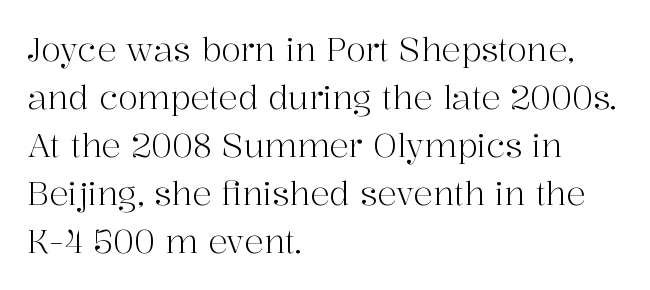
Is there any slant? The stems are plumb. What stands out about the letter spacing? Nothing — it is the standard amount. Note: serifs present on the glyphs. Looks like regular typesetting: each glyph gets only the width it needs. The designer left line spacing at the default.
